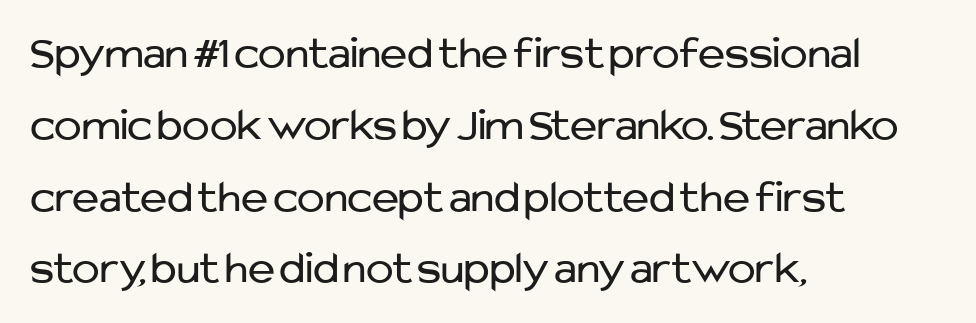
Quick note: interline space is typical. A clean baseline with only descenders dipping below it. Summary of weight: not heavy and not bold. The letters advance in unequal steps, a hallmark of proportional type. The rag falls on the right side of this text block. The passage shown has conventional tracking throughout.
